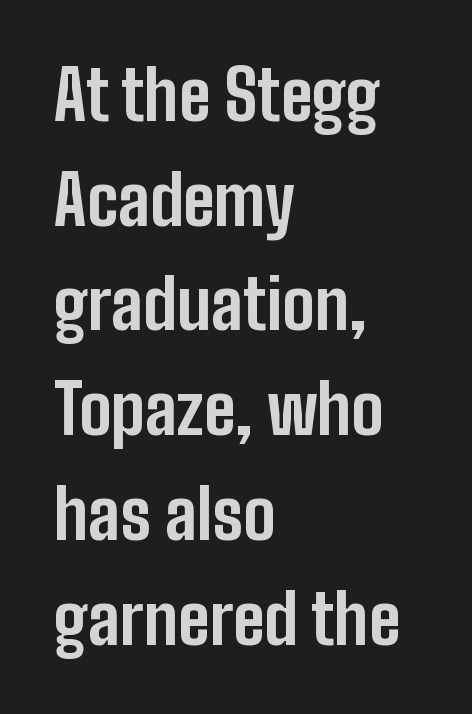
The image shows 68 px bold, condensed sans-serif type, upright; set left-aligned, normal line spacing (1.54x), normal letter spacing, not underlined; low stroke contrast and a medium x-height.
